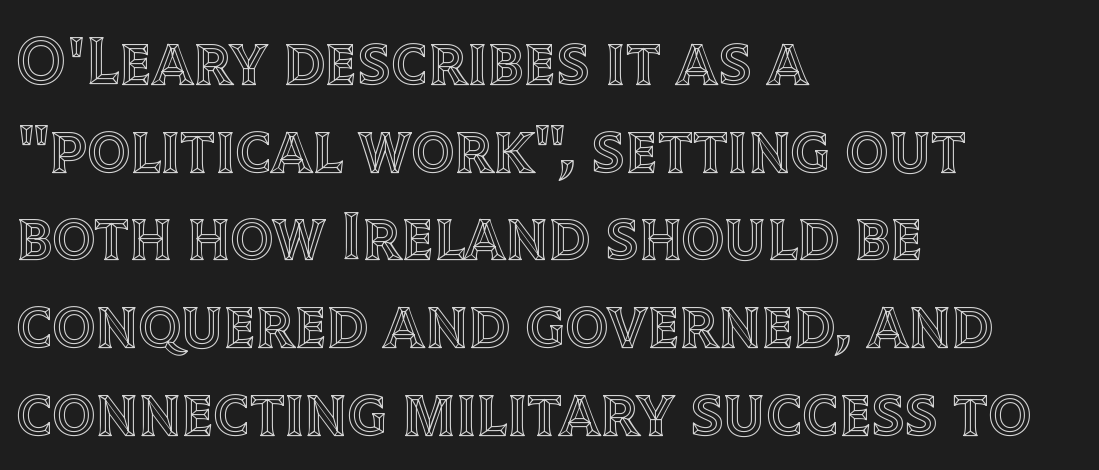
{"italic": "no", "width": "normal", "x_height": "large", "monospaced": "no", "underline": "no", "align": "left", "line_spacing": "normal", "line_spacing_ratio": 1.29, "letter_spacing": "normal", "letter_spacing_em": 0.0, "glyph_px": 68}
